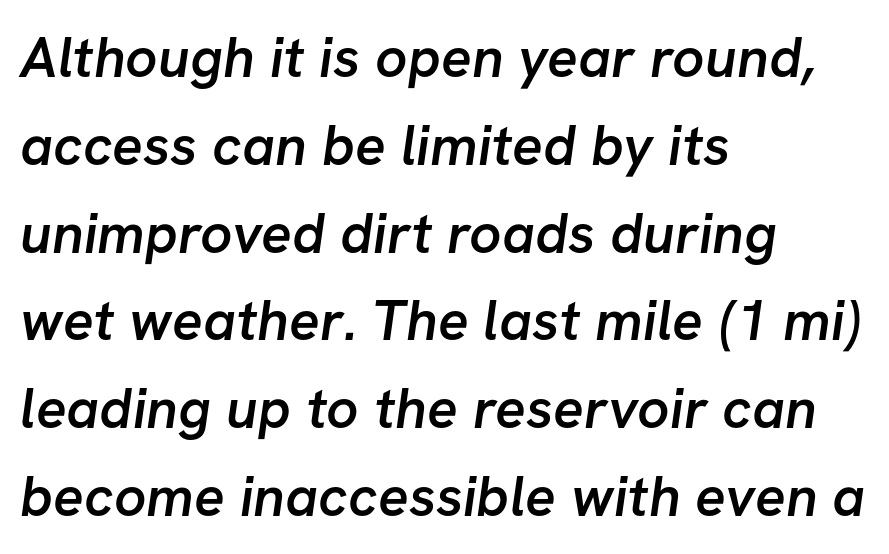
{"serif": "no", "bold": "semi", "weight": "semibold", "width": "normal", "stroke_contrast": "low", "x_height": "medium", "monospaced": "no", "underline": "no", "align": "left", "line_spacing": "normal", "line_spacing_ratio": 1.54, "letter_spacing": "normal", "letter_spacing_em": 0.0, "glyph_px": 57}
